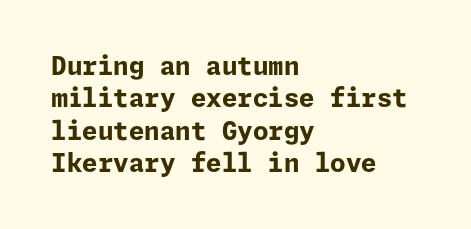
{"italic": "no", "bold": "yes", "underline": "no", "align": "left", "line_spacing": "normal", "line_spacing_ratio": 1.3, "letter_spacing": "normal", "letter_spacing_em": 0.0, "glyph_px": 25}
